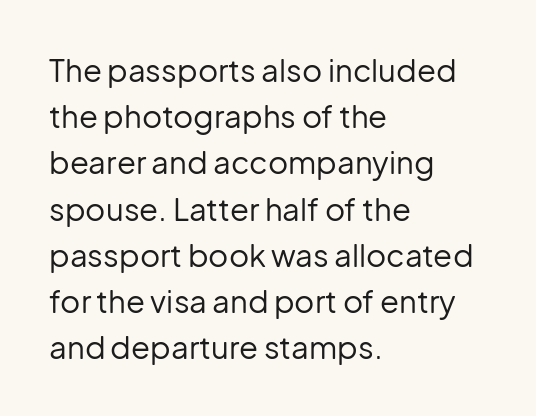
The image shows 31 px regular-weight sans-serif type, upright; set left-aligned, normal line spacing (1.49x), normal letter spacing, not underlined; low stroke contrast and a medium x-height.
